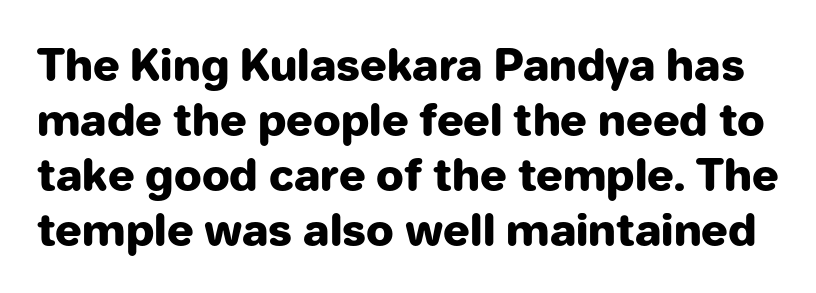
{"serif": "no", "italic": "no", "bold": "yes", "weight": "heavy", "width": "normal", "stroke_contrast": "low", "x_height": "medium", "monospaced": "no", "underline": "no", "line_spacing": "normal", "line_spacing_ratio": 1.25, "letter_spacing": "normal", "letter_spacing_em": 0.0, "glyph_px": 44}
